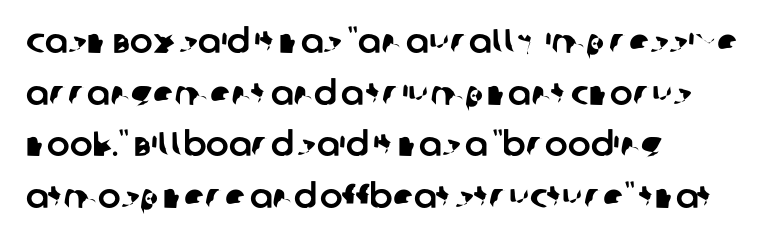
The image shows 34 px sans-serif type; set left-aligned, normal line spacing (1.52x), normal letter spacing, not underlined; low stroke contrast and a large x-height.
